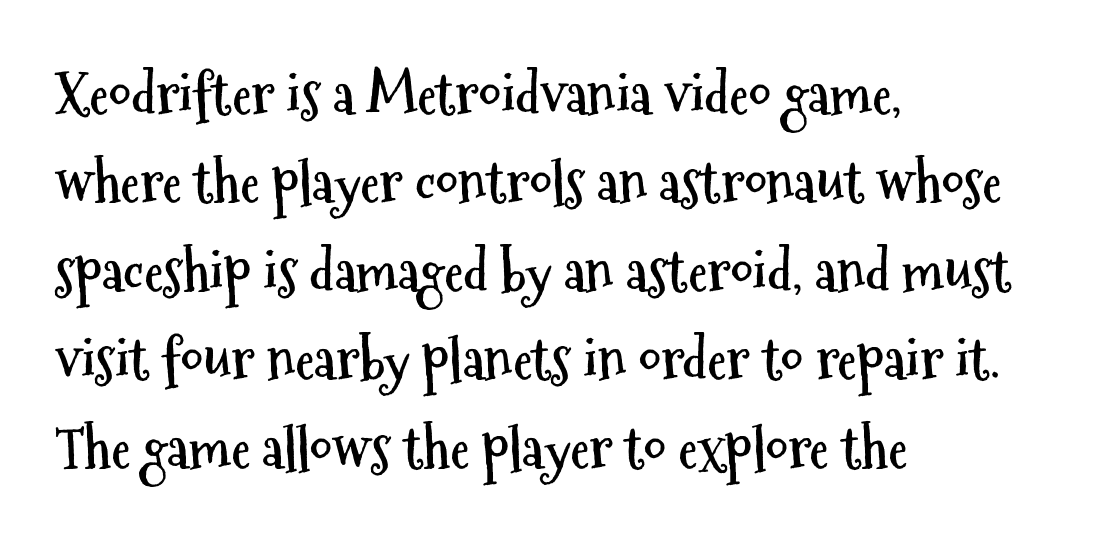
{"serif": "no", "italic": "no", "bold": "yes", "weight": "semibold", "width": "condensed", "stroke_contrast": "medium", "x_height": "medium", "monospaced": "no", "underline": "no", "align": "left", "line_spacing": "normal", "line_spacing_ratio": 1.58, "letter_spacing": "normal", "letter_spacing_em": 0.0, "glyph_px": 56}
